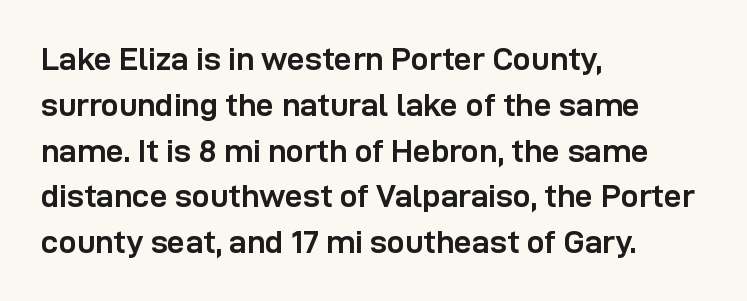
Q: Is the text bold? A: Yes.
Q: Is the text italic (slanted)? A: No, it is upright.
Q: Is the typeface a serif or a sans-serif typeface? A: Sans-serif.
Q: Is the text underlined? A: No.
Q: How is the paragraph aligned? A: Left-aligned.
Q: Is the spacing between letters normal or unusually wide? A: Normal.
Q: Is the spacing between lines tight, normal or loose? A: Normal.
Q: Width (condensed, normal, or wide)? A: Normal.
Q: Stroke contrast? A: Low.
Q: x-height? A: Medium.
Q: Monospaced? A: No.
